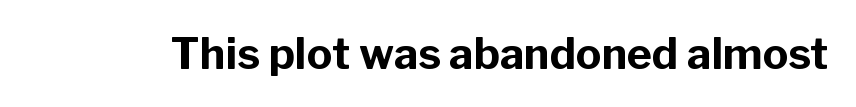
I'd call this a sans setting — the letters go barefoot. It's the straight-up-and-down kind of type. This rendering leaves character spacing at its baseline value. The face used here is proportionally spaced, like ordinary book or web type. Heft: maximum for text — a bold. Clear beneath every line of the passage.
